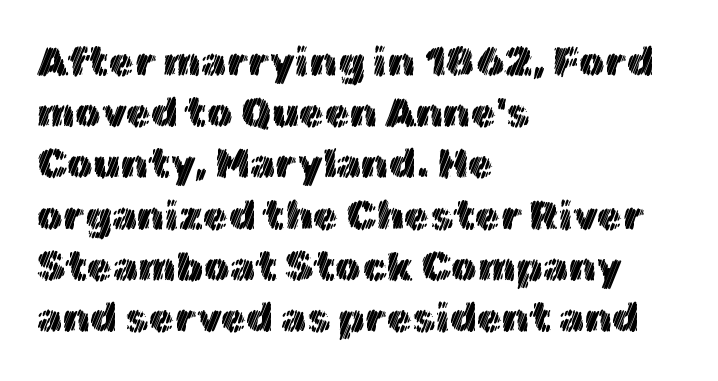
{"italic": "no", "width": "normal", "x_height": "medium", "monospaced": "no", "underline": "no", "align": "left", "line_spacing": "normal", "line_spacing_ratio": 1.25, "letter_spacing": "normal", "letter_spacing_em": 0.0, "glyph_px": 41}
